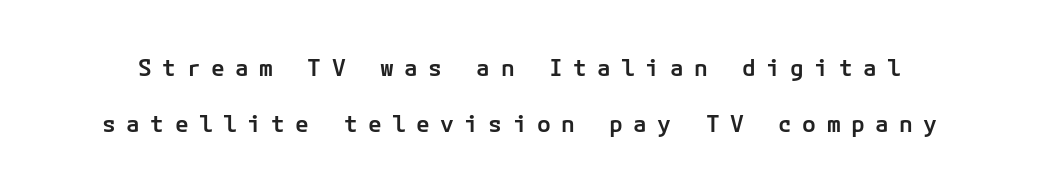
The image shows 23 px text type, upright; set loose line spacing (2.45x), unusually wide letter spacing (+0.45 em), not underlined.
